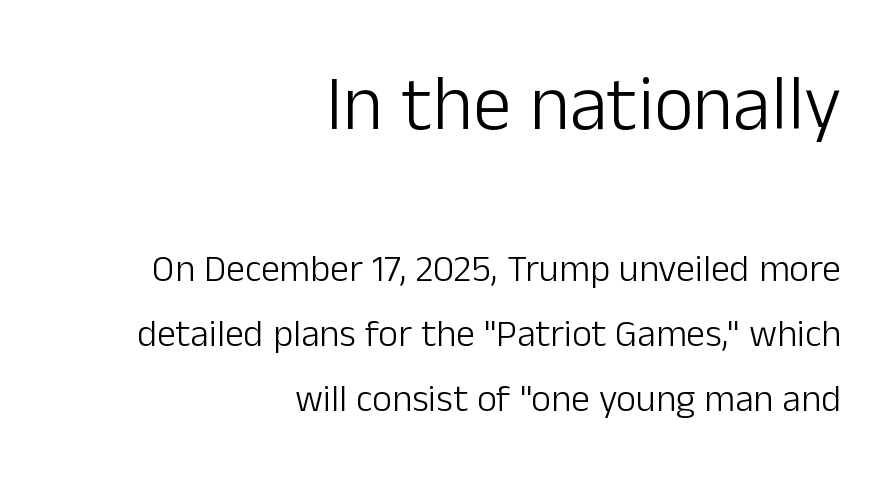
Character widths vary here, with narrow letters taking less room than wide ones. Reading down the column, the eye jumps a familiar distance to each next line. This sample uses a sans-serif face. Letters rest on an invisible, unmarked baseline.
